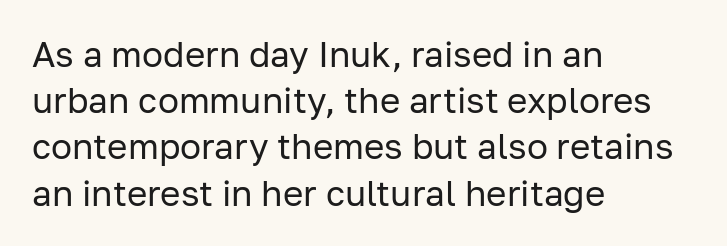
The image shows 35 px regular-weight sans-serif type, upright; set left-aligned, normal line spacing (1.32x), normal letter spacing, not underlined; low stroke contrast and a medium x-height.
